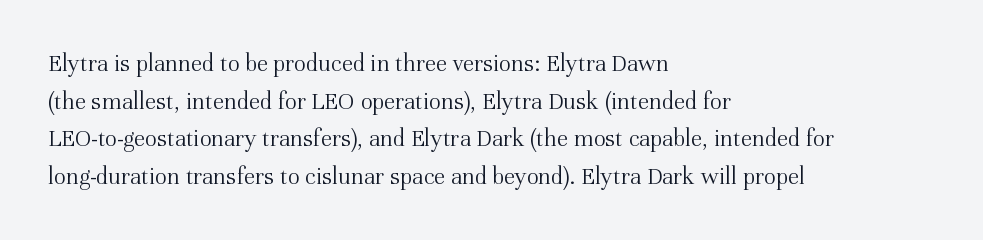
Q: Is the text bold? A: No.
Q: Is the text italic (slanted)? A: No, it is upright.
Q: Is the text underlined? A: No.
Q: How is the paragraph aligned? A: Left-aligned.
Q: Is the spacing between letters normal or unusually wide? A: Normal.
Q: Is the spacing between lines tight, normal or loose? A: Normal.
